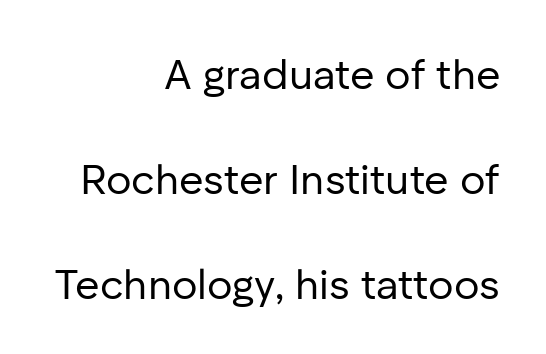
Q: Is the text bold? A: No.
Q: Is the text italic (slanted)? A: No, it is upright.
Q: Is the typeface a serif or a sans-serif typeface? A: Sans-serif.
Q: Is the text underlined? A: No.
Q: How is the paragraph aligned? A: Right-aligned.
Q: Is the spacing between letters normal or unusually wide? A: Normal.
Q: Is the spacing between lines tight, normal or loose? A: Loose.
Q: Width (condensed, normal, or wide)? A: Normal.
Q: Stroke contrast? A: Low.
Q: x-height? A: Medium.
Q: Monospaced? A: No.
